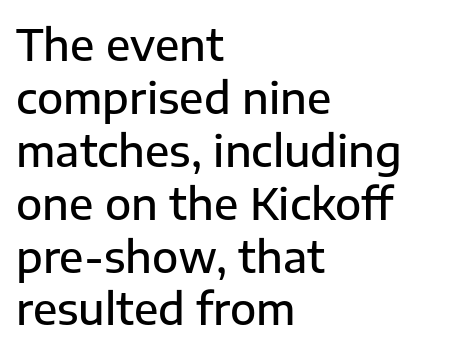
{"serif": "no", "italic": "no", "bold": "semi", "weight": "semibold", "width": "normal", "stroke_contrast": "low", "x_height": "medium", "monospaced": "no", "underline": "no", "align": "left", "line_spacing_ratio": 1.23, "letter_spacing": "normal", "letter_spacing_em": 0.0, "glyph_px": 43}
